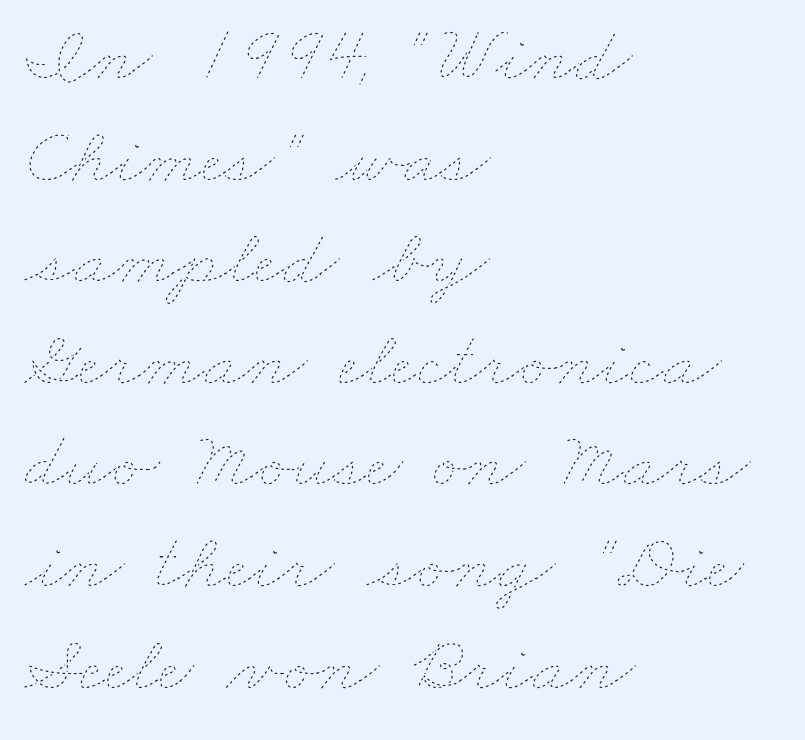
The image shows 80 px thin, wide type; set left-aligned, normal line spacing (1.27x), normal letter spacing, not underlined; low stroke contrast and a small x-height.
